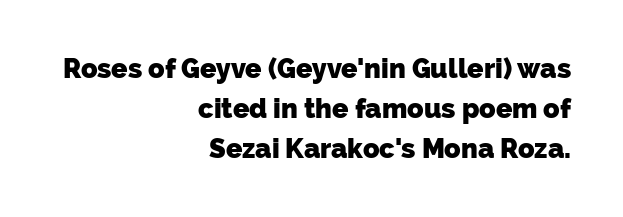
The image shows 27 px bold type; set right-aligned, normal line spacing (1.48x), normal letter spacing, not underlined.
